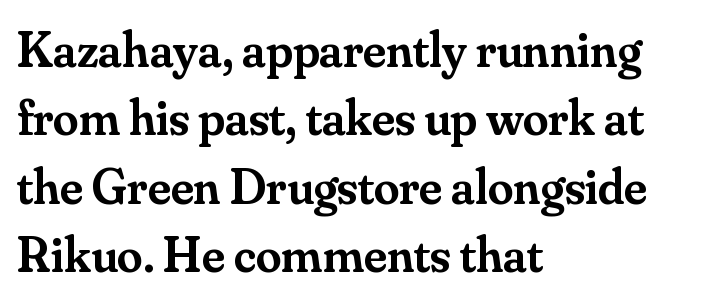
The type sits square on the baseline with zero lean. The space beneath each line is pristine and unruled. Nobody touched the tracking dial on this one. Font category for this specimen: serif. These words are printed semibold, heavier than regular yet not bold.
